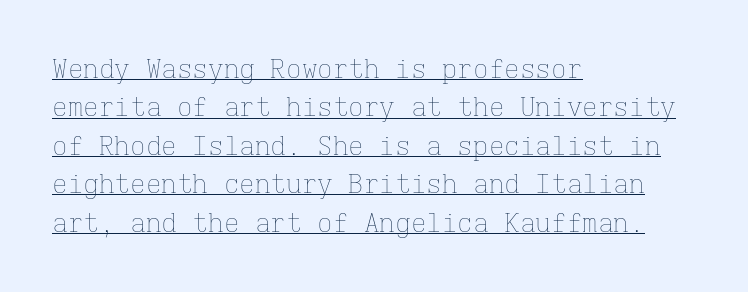
A roman cut, with each character standing at attention. The tracking reads as untouched default to a designer's eye. Reading down the column, the eye jumps a familiar distance to each next line. One-word summary of the alignment: left. No extra ink here — the face is not bold. Decoration check: the copy is underlined.
